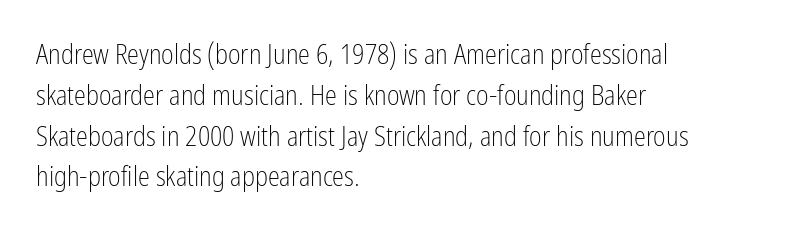
Q: Is the text bold? A: No.
Q: Is the text italic (slanted)? A: No, it is upright.
Q: Is the text underlined? A: No.
Q: How is the paragraph aligned? A: Left-aligned.
Q: Is the spacing between letters normal or unusually wide? A: Normal.
Q: Is the spacing between lines tight, normal or loose? A: Normal.
